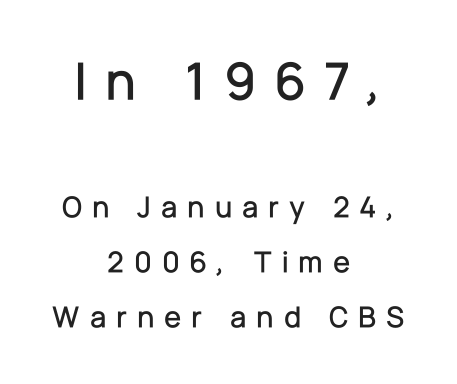
{"serif": "no", "italic": "no", "width": "normal", "stroke_contrast": "low", "x_height": "medium", "monospaced": "no", "underline": "no", "align": "center", "line_spacing_ratio": 1.78, "letter_spacing": "wide", "letter_spacing_em": 0.32, "larger_block": "first", "size_ratio": 1.77, "glyph_px": 55}
